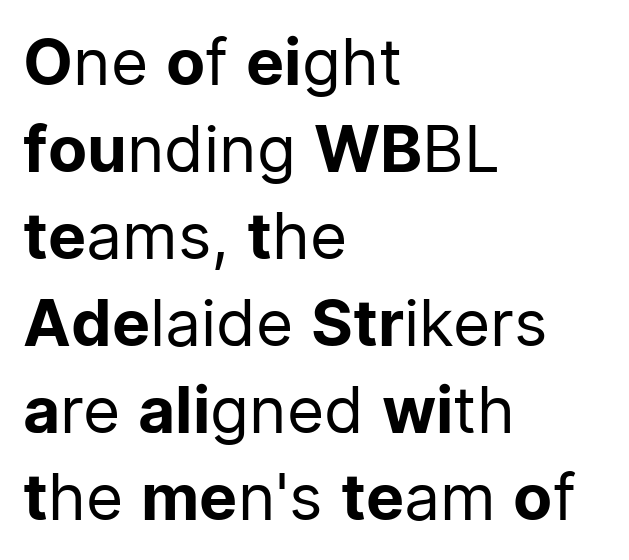
{"serif": "no", "italic": "no", "bold": "no", "weight": "regular", "width": "normal", "stroke_contrast": "low", "x_height": "medium", "monospaced": "no", "underline": "no", "align": "left", "line_spacing": "normal", "line_spacing_ratio": 1.36, "letter_spacing": "normal", "letter_spacing_em": 0.0, "glyph_px": 64}
